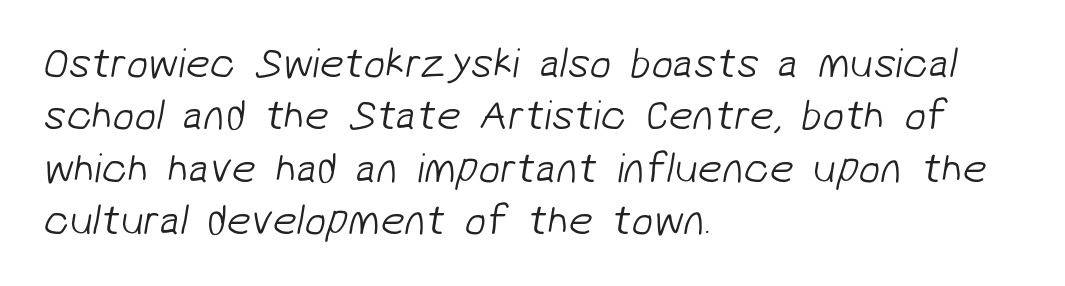
Q: Is the text bold? A: No.
Q: Is the typeface a serif or a sans-serif typeface? A: Sans-serif.
Q: Is the text underlined? A: No.
Q: How is the paragraph aligned? A: Left-aligned.
Q: Is the spacing between letters normal or unusually wide? A: Normal.
Q: Width (condensed, normal, or wide)? A: Normal.
Q: Stroke contrast? A: Low.
Q: x-height? A: Medium.
Q: Monospaced? A: No.
